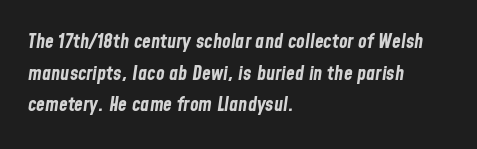
Q: Is the text bold? A: Yes.
Q: Is the text italic (slanted)? A: Yes, it leans right by about 8 degrees.
Q: Is the text underlined? A: No.
Q: How is the paragraph aligned? A: Left-aligned.
Q: Is the spacing between letters normal or unusually wide? A: Normal.
Q: Is the spacing between lines tight, normal or loose? A: Normal.
